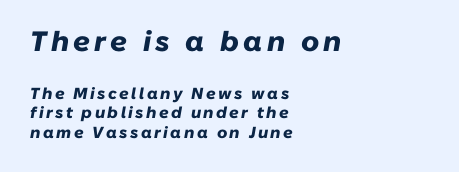
Q: Is the text bold? A: Yes.
Q: Is the text italic (slanted)? A: Yes, it leans right by about 10 degrees.
Q: Is the text underlined? A: No.
Q: How is the paragraph aligned? A: Left-aligned.
Q: Which block of text is set in a larger size, the first (top) or the second (bottom)? A: The first (top) one.
Q: Width (condensed, normal, or wide)? A: Normal.
Q: Stroke contrast? A: Low.
Q: x-height? A: Medium.
Q: Monospaced? A: No.
